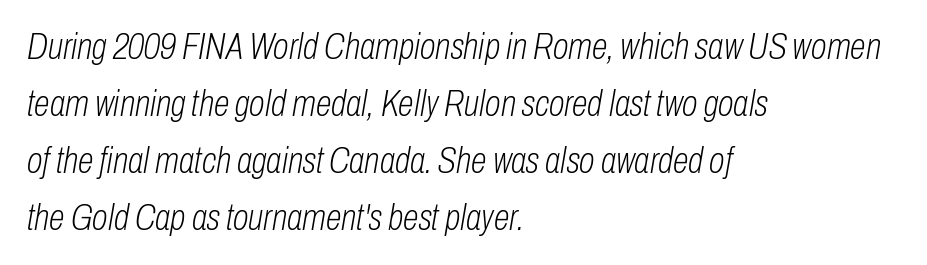
Q: Is the text bold? A: No.
Q: Is the text italic (slanted)? A: Yes, it leans right by about 10 degrees.
Q: Is the text underlined? A: No.
Q: How is the paragraph aligned? A: Left-aligned.
Q: Is the spacing between letters normal or unusually wide? A: Normal.
Q: Is the spacing between lines tight, normal or loose? A: Normal.
Q: Width (condensed, normal, or wide)? A: Condensed.
Q: Stroke contrast? A: Low.
Q: x-height? A: Medium.
Q: Monospaced? A: No.
